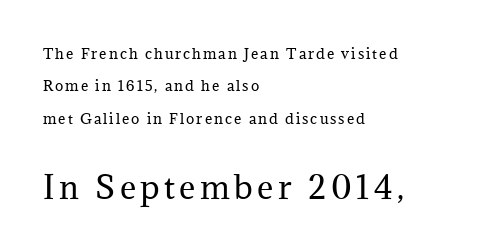
The image shows 31 px regular-weight serif type, upright; set left-aligned, loose line spacing (2.32x), not underlined; the second (bottom) block is 2.21x larger; medium stroke contrast and a medium x-height.
